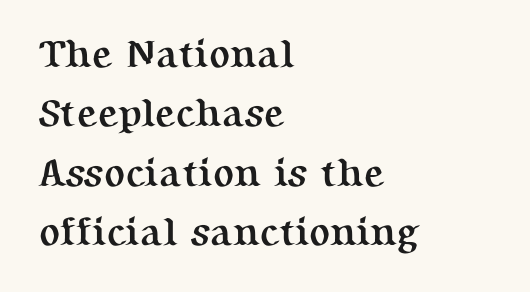
Q: Is the text bold? A: Yes.
Q: Is the text italic (slanted)? A: No, it is upright.
Q: Is the typeface a serif or a sans-serif typeface? A: Serif.
Q: Is the text underlined? A: No.
Q: How is the paragraph aligned? A: Left-aligned.
Q: Is the spacing between letters normal or unusually wide? A: Normal.
Q: Is the spacing between lines tight, normal or loose? A: Normal.
Q: Width (condensed, normal, or wide)? A: Normal.
Q: Stroke contrast? A: Medium.
Q: x-height? A: Medium.
Q: Monospaced? A: No.
